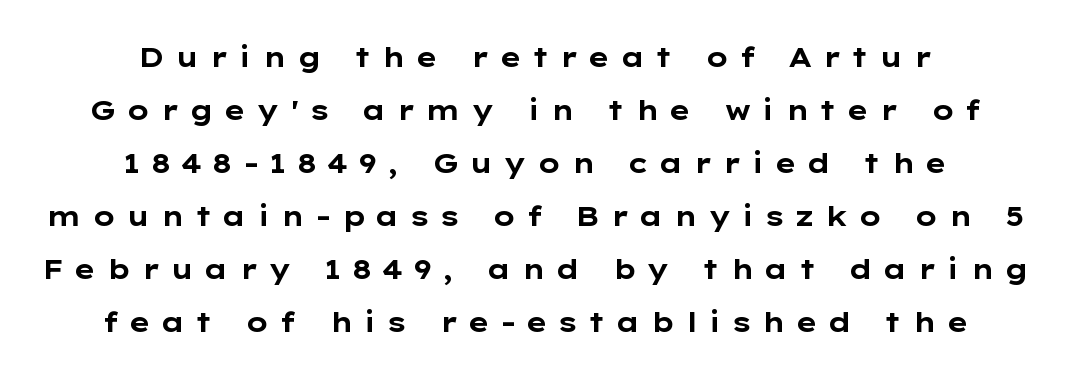
Q: Is the text bold? A: Yes.
Q: Is the text italic (slanted)? A: No, it is upright.
Q: Is the text underlined? A: No.
Q: How is the paragraph aligned? A: Centered.
Q: Is the spacing between letters normal or unusually wide? A: Unusually wide.
Q: Is the spacing between lines tight, normal or loose? A: Loose.
